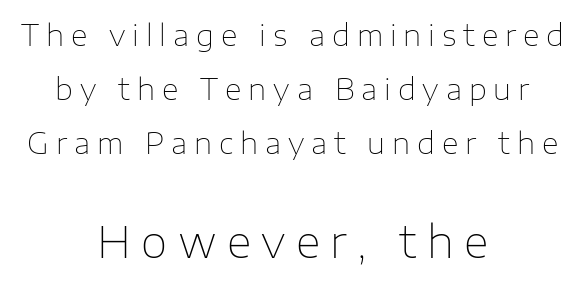
Q: Is the text bold? A: No.
Q: Is the text italic (slanted)? A: No, it is upright.
Q: Is the typeface a serif or a sans-serif typeface? A: Sans-serif.
Q: Is the text underlined? A: No.
Q: How is the paragraph aligned? A: Centered.
Q: Is the spacing between letters normal or unusually wide? A: Unusually wide.
Q: Which block of text is set in a larger size, the first (top) or the second (bottom)? A: The second (bottom) one.
Q: Width (condensed, normal, or wide)? A: Normal.
Q: Stroke contrast? A: Low.
Q: x-height? A: Medium.
Q: Monospaced? A: No.
